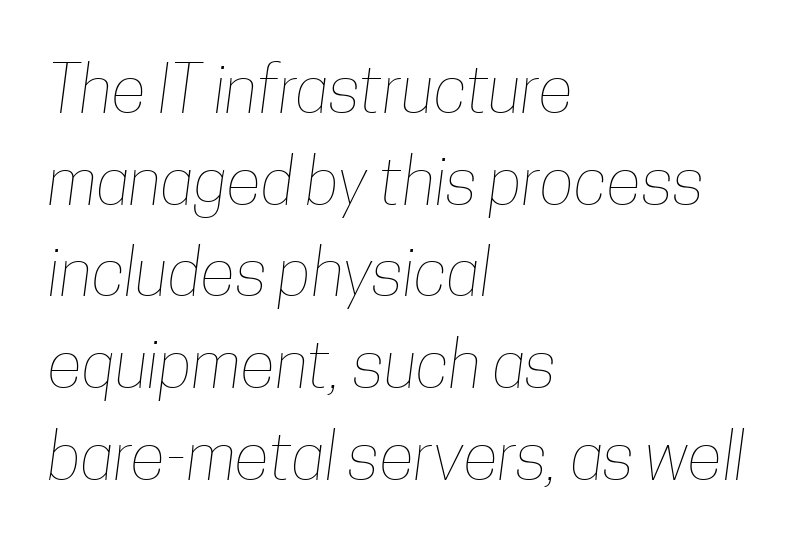
Q: Is the text bold? A: No.
Q: Is the text underlined? A: No.
Q: How is the paragraph aligned? A: Left-aligned.
Q: Is the spacing between letters normal or unusually wide? A: Normal.
Q: Is the spacing between lines tight, normal or loose? A: Normal.
Q: Width (condensed, normal, or wide)? A: Condensed.
Q: Stroke contrast? A: Low.
Q: x-height? A: Medium.
Q: Monospaced? A: No.
